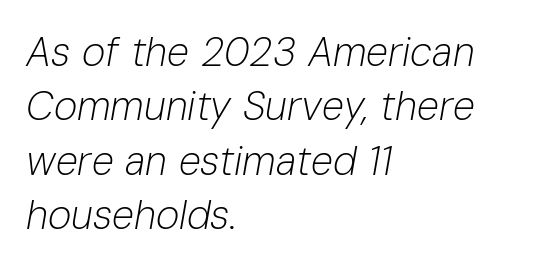
Q: Is the text bold? A: No.
Q: Is the text italic (slanted)? A: Yes, it leans right by about 10 degrees.
Q: Is the text underlined? A: No.
Q: How is the paragraph aligned? A: Left-aligned.
Q: Is the spacing between letters normal or unusually wide? A: Normal.
Q: Is the spacing between lines tight, normal or loose? A: Normal.
Q: Width (condensed, normal, or wide)? A: Normal.
Q: Stroke contrast? A: Low.
Q: x-height? A: Medium.
Q: Monospaced? A: No.
